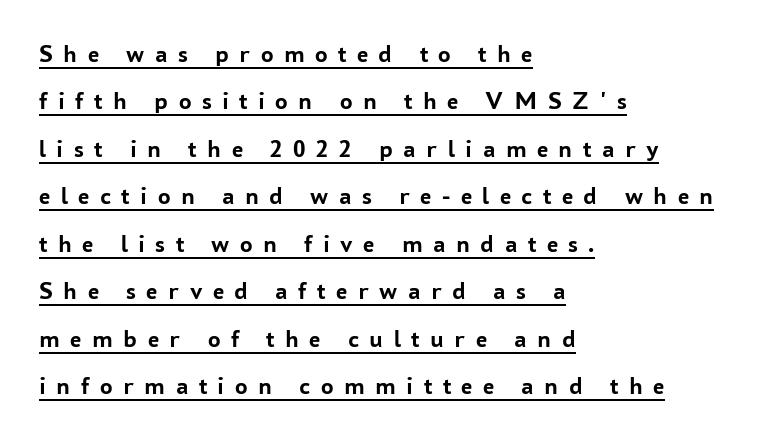
Every row of glyphs begins at an identical x-position on the left. The glyphs have the mass of a bold cut. A great deal of white space separates one row of letters from the next. Underline: present. Short note: letters widely spaced.
